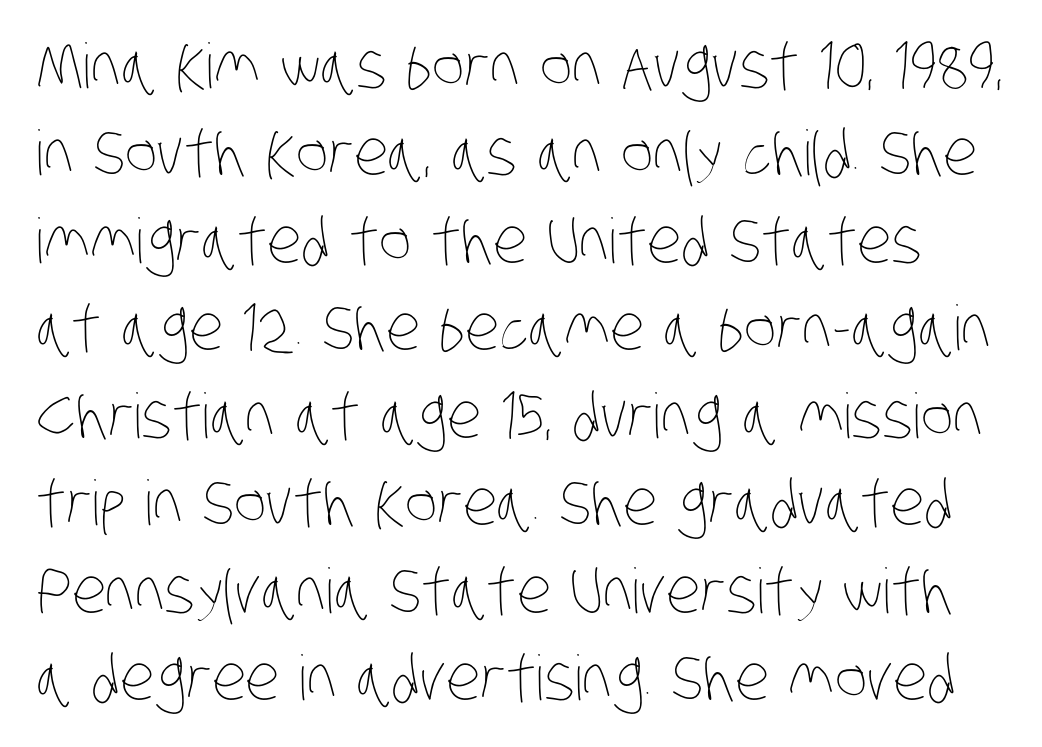
The image shows 62 px thin, condensed type; set normal line spacing (1.41x), normal letter spacing, not underlined; low stroke contrast and a large x-height.
